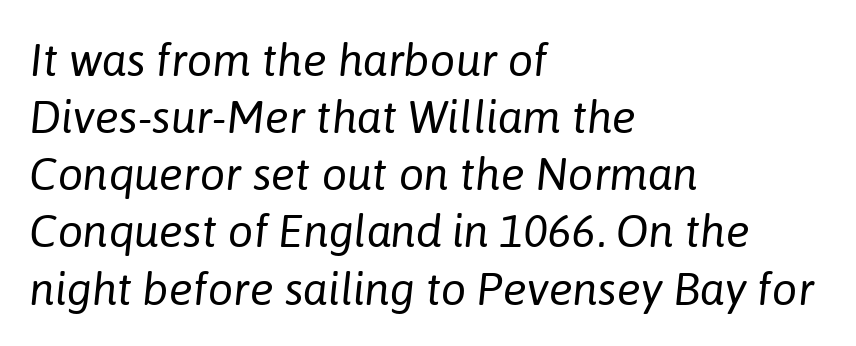
{"italic": "yes", "lean": "right", "slant_degrees": 6, "bold": "no", "weight": "regular", "width": "normal", "stroke_contrast": "low", "x_height": "medium", "monospaced": "no", "underline": "no", "align": "left", "line_spacing": "normal", "line_spacing_ratio": 1.27, "letter_spacing": "normal", "letter_spacing_em": 0.0, "glyph_px": 45}
